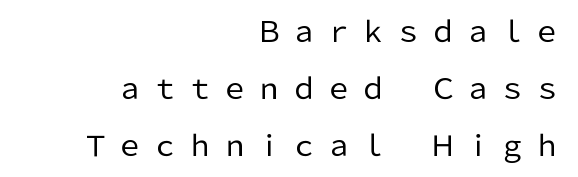
{"serif": "no", "italic": "no", "bold": "no", "weight": "regular", "width": "normal", "stroke_contrast": "low", "x_height": "medium", "monospaced": "no", "underline": "no", "align": "right", "line_spacing": "loose", "line_spacing_ratio": 2.03, "letter_spacing": "wide", "letter_spacing_em": 0.24, "glyph_px": 28}
